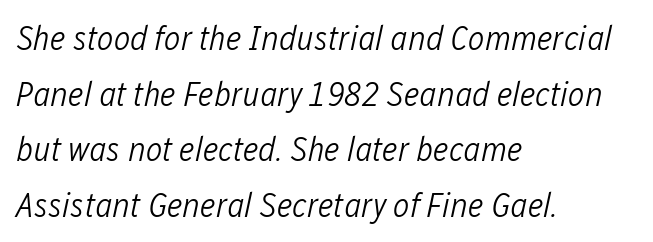
Q: Is the text bold? A: No.
Q: Is the text italic (slanted)? A: Yes, it leans right by about 12 degrees.
Q: Is the text underlined? A: No.
Q: How is the paragraph aligned? A: Left-aligned.
Q: Is the spacing between letters normal or unusually wide? A: Normal.
Q: Is the spacing between lines tight, normal or loose? A: Normal.
Q: Width (condensed, normal, or wide)? A: Condensed.
Q: Stroke contrast? A: Low.
Q: x-height? A: Medium.
Q: Monospaced? A: No.
